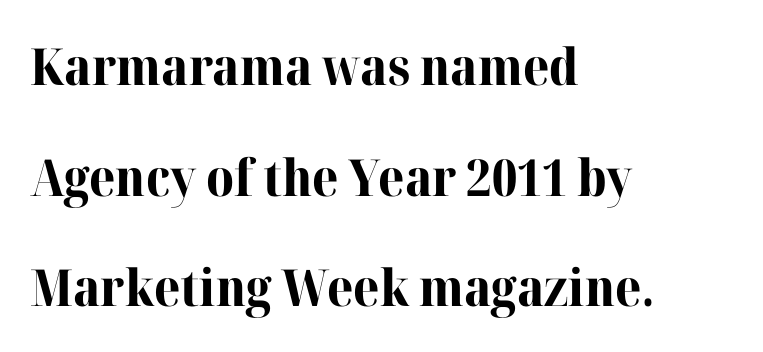
{"serif": "yes", "italic": "no", "bold": "yes", "weight": "bold", "width": "normal", "stroke_contrast": "high", "x_height": "medium", "monospaced": "no", "underline": "no", "align": "left", "line_spacing": "loose", "line_spacing_ratio": 2.17, "letter_spacing": "normal", "letter_spacing_em": 0.0, "glyph_px": 51}
